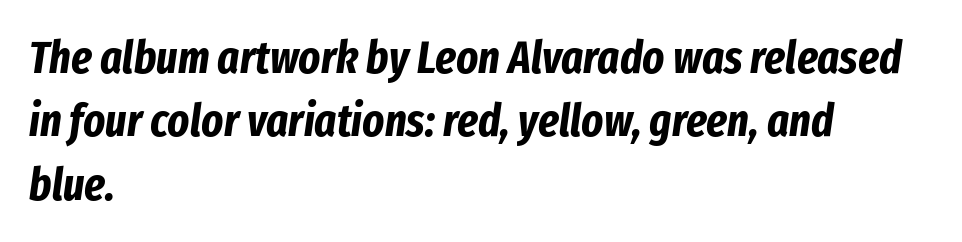
The words here are not underlined. The rendering uses natural spacing where letterforms have individual widths. Is the block centered? No — it sits flush against the left margin. Interline gaps are of average width in this sample.
